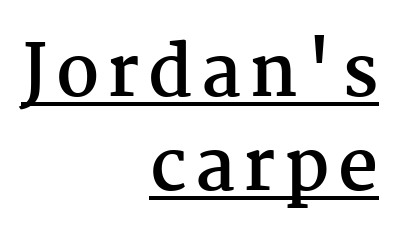
{"serif": "yes", "italic": "no", "bold": "yes", "weight": "semibold", "width": "normal", "stroke_contrast": "medium", "x_height": "medium", "monospaced": "no", "underline": "yes", "align": "right", "line_spacing": "normal", "line_spacing_ratio": 1.35, "glyph_px": 70}
